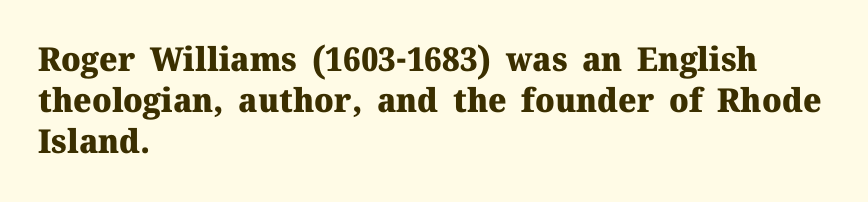
To sum up the face: it has serifs. Looks like regular typesetting: each glyph gets only the width it needs. The gaps between neighbouring characters are ordinary and unremarkable. The type sits square on the baseline with zero lean. Honestly, there is no underline to notice here at all. These words are printed bold, with thick strokes throughout.
